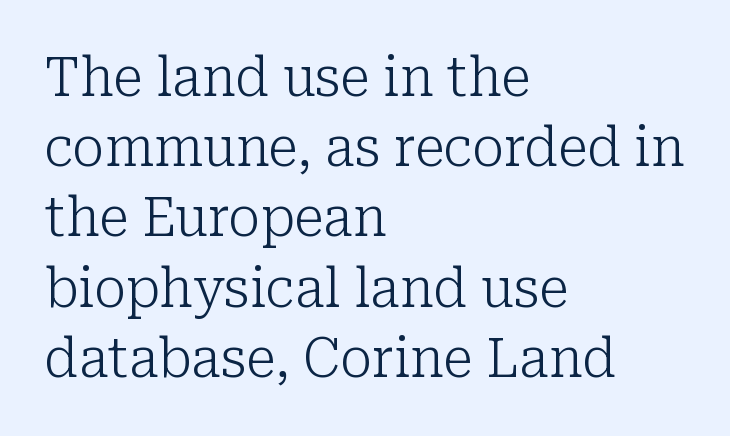
Q: Is the text bold? A: No.
Q: Is the text italic (slanted)? A: No, it is upright.
Q: Is the typeface a serif or a sans-serif typeface? A: Serif.
Q: Is the text underlined? A: No.
Q: How is the paragraph aligned? A: Left-aligned.
Q: Is the spacing between letters normal or unusually wide? A: Normal.
Q: Is the spacing between lines tight, normal or loose? A: Normal.
Q: Width (condensed, normal, or wide)? A: Normal.
Q: Stroke contrast? A: Low.
Q: x-height? A: Medium.
Q: Monospaced? A: No.
